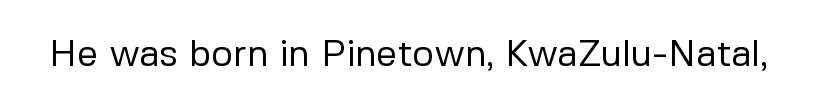
{"serif": "no", "italic": "no", "bold": "no", "weight": "regular", "width": "normal", "stroke_contrast": "low", "x_height": "medium", "monospaced": "no", "underline": "no", "letter_spacing": "normal", "letter_spacing_em": 0.0, "glyph_px": 37}
